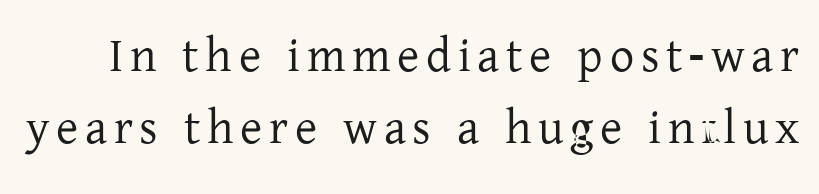
Q: Is the text italic (slanted)? A: No, it is upright.
Q: Is the typeface a serif or a sans-serif typeface? A: Serif.
Q: Is the text underlined? A: No.
Q: Is the spacing between lines tight, normal or loose? A: Normal.
Q: Width (condensed, normal, or wide)? A: Normal.
Q: Stroke contrast? A: Low.
Q: x-height? A: Medium.
Q: Monospaced? A: No.
